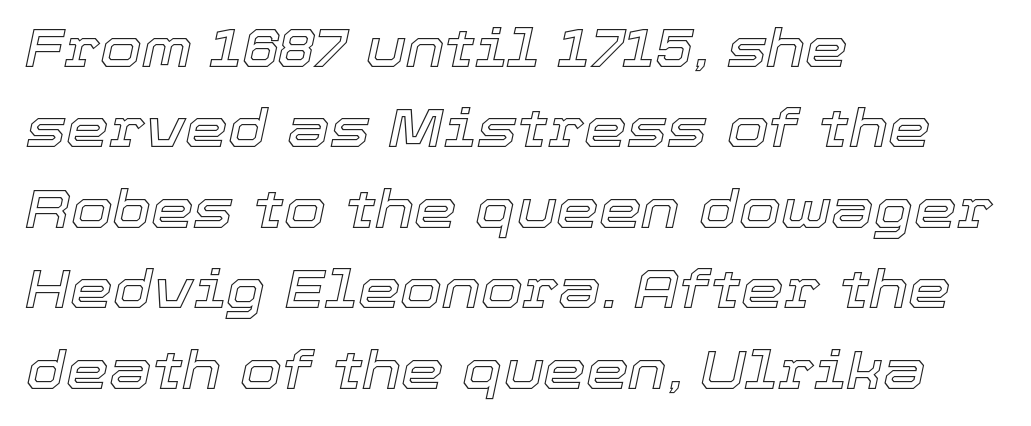
Q: Is the text italic (slanted)? A: Yes, it leans right by about 12 degrees.
Q: Is the text underlined? A: No.
Q: How is the paragraph aligned? A: Left-aligned.
Q: Is the spacing between letters normal or unusually wide? A: Normal.
Q: Is the spacing between lines tight, normal or loose? A: Normal.
Q: Width (condensed, normal, or wide)? A: Normal.
Q: x-height? A: Medium.
Q: Monospaced? A: No.
